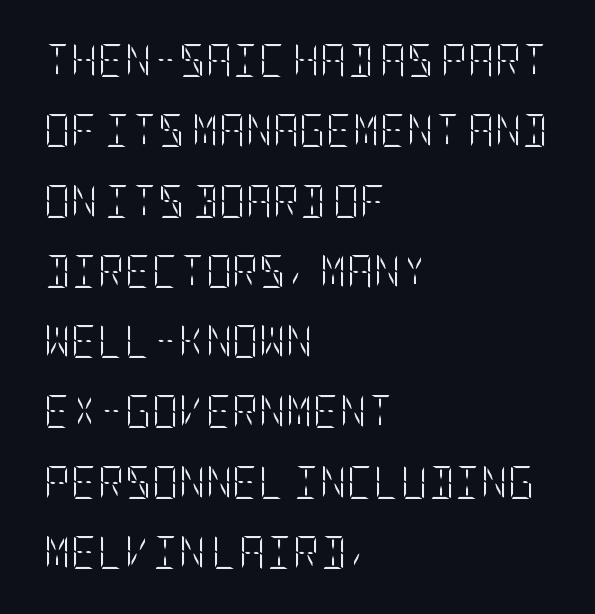
{"italic": "no", "bold": "no", "weight": "light", "width": "condensed", "stroke_contrast": "low", "x_height": "large", "underline": "no", "align": "left", "line_spacing": "loose", "line_spacing_ratio": 2.13, "letter_spacing": "normal", "letter_spacing_em": 0.0, "glyph_px": 33}
